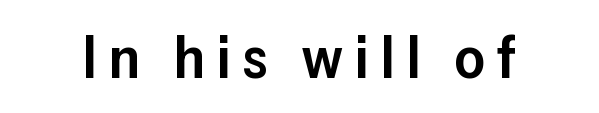
Q: Is the text bold? A: Semi-bold.
Q: Is the text italic (slanted)? A: No, it is upright.
Q: Is the typeface a serif or a sans-serif typeface? A: Sans-serif.
Q: Is the text underlined? A: No.
Q: Is the spacing between letters normal or unusually wide? A: Unusually wide.
Q: Width (condensed, normal, or wide)? A: Normal.
Q: Stroke contrast? A: Low.
Q: x-height? A: Medium.
Q: Monospaced? A: No.
